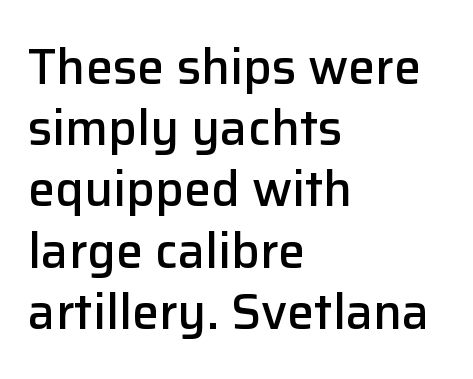
Words float on clear page, feet unadorned. Normally led — the rows are evenly, conventionally spaced. These lines are rendered in a variable-pitch font. Serifs: no, the terminals of the letterforms are clean. The rendering anchors every line to the left-hand side. Characters remain perfectly vertical along every line.
